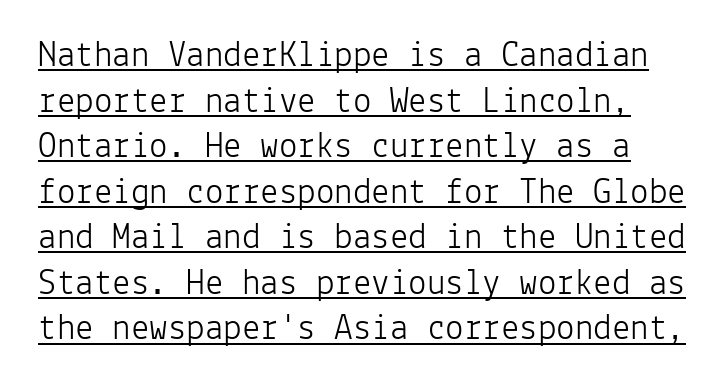
{"serif": "no", "italic": "no", "bold": "no", "weight": "light", "width": "normal", "stroke_contrast": "low", "x_height": "medium", "monospaced": "yes", "underline": "yes", "line_spacing_ratio": 1.23, "letter_spacing": "normal", "letter_spacing_em": 0.0, "glyph_px": 37}
